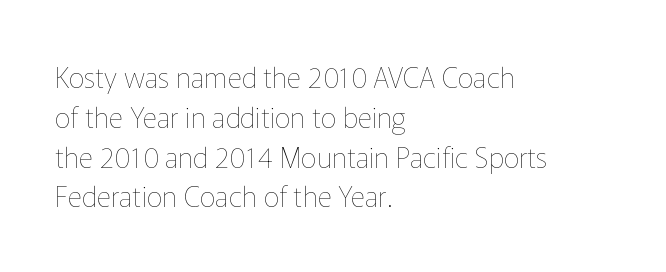
Nope, not italic — everything's standing straight. Plain, unruled lines of type. Stems here are at most as thick as an everyday book face. The tracking reads as untouched default to a designer's eye. Here the designer chose a conventional face with non-uniform glyph widths. Short and long lines alike share a common starting point at left.
